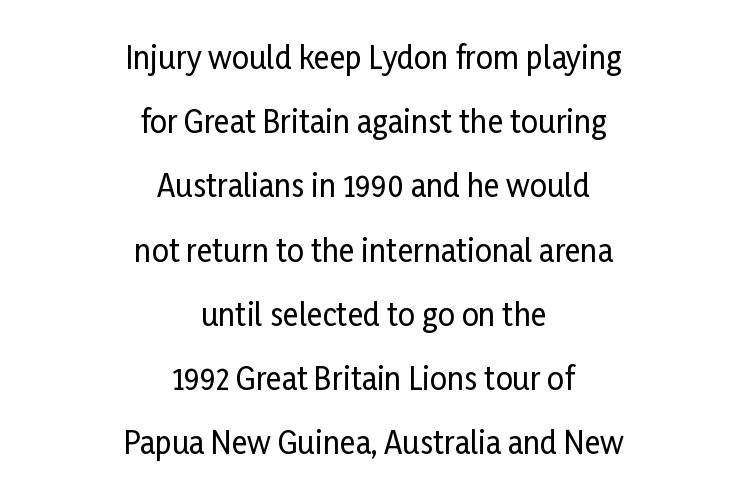
Q: Is the text italic (slanted)? A: No, it is upright.
Q: Is the typeface a serif or a sans-serif typeface? A: Sans-serif.
Q: Is the text underlined? A: No.
Q: How is the paragraph aligned? A: Centered.
Q: Is the spacing between letters normal or unusually wide? A: Normal.
Q: Is the spacing between lines tight, normal or loose? A: Loose.
Q: Width (condensed, normal, or wide)? A: Condensed.
Q: Stroke contrast? A: Low.
Q: x-height? A: Medium.
Q: Monospaced? A: No.
